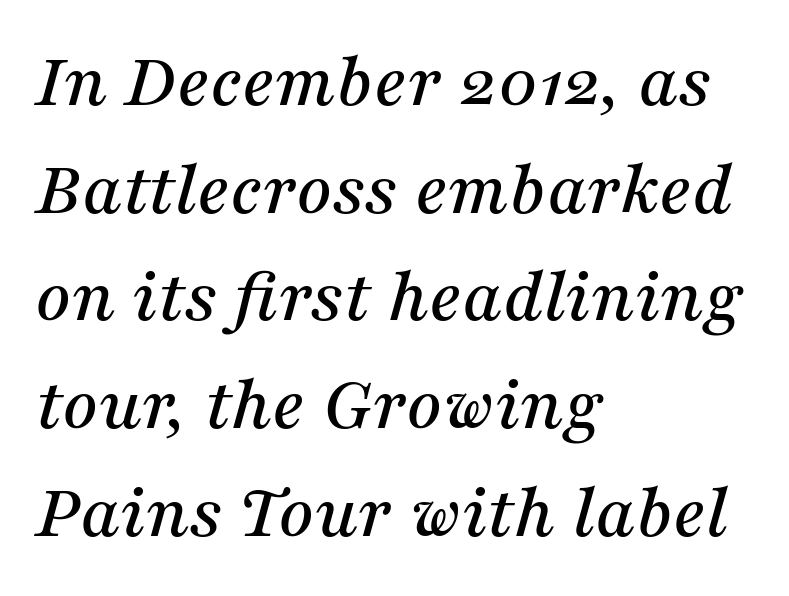
{"serif": "yes", "italic": "yes", "lean": "right", "slant_degrees": 16, "width": "normal", "stroke_contrast": "medium", "x_height": "medium", "monospaced": "no", "underline": "no", "align": "left", "line_spacing": "normal", "line_spacing_ratio": 1.38, "letter_spacing": "normal", "letter_spacing_em": 0.0, "glyph_px": 78}
